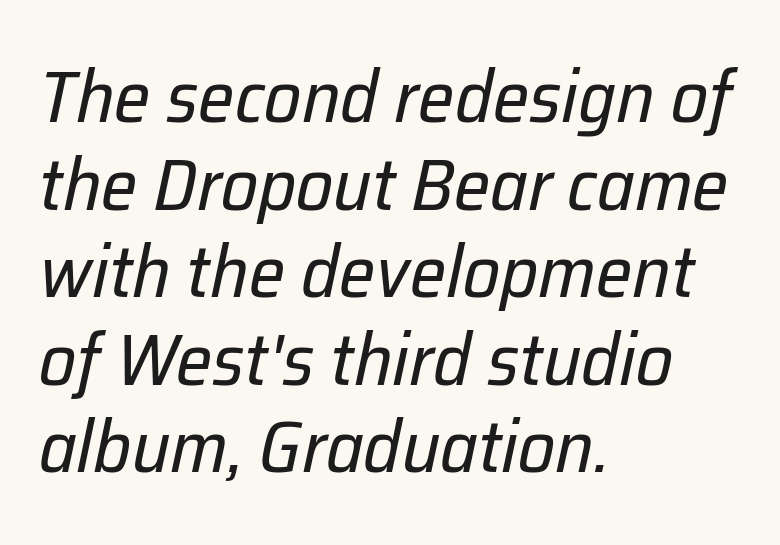
The image shows 73 px regular-weight type, italic (leaning right); set left-aligned, line spacing 1.2x, normal letter spacing, not underlined; low stroke contrast and a medium x-height.
